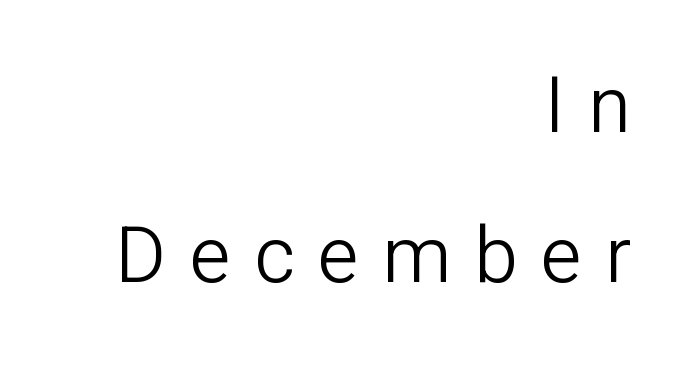
Layout note: lines flush right. The specimen reads as upright at a glance. The cut favours lightness, reaching ordinary text weight at its darkest. The gaps between neighbouring characters are conspicuously large. This sample uses a sans-serif face. You could not count columns in this text — the font is proportionally spaced.
